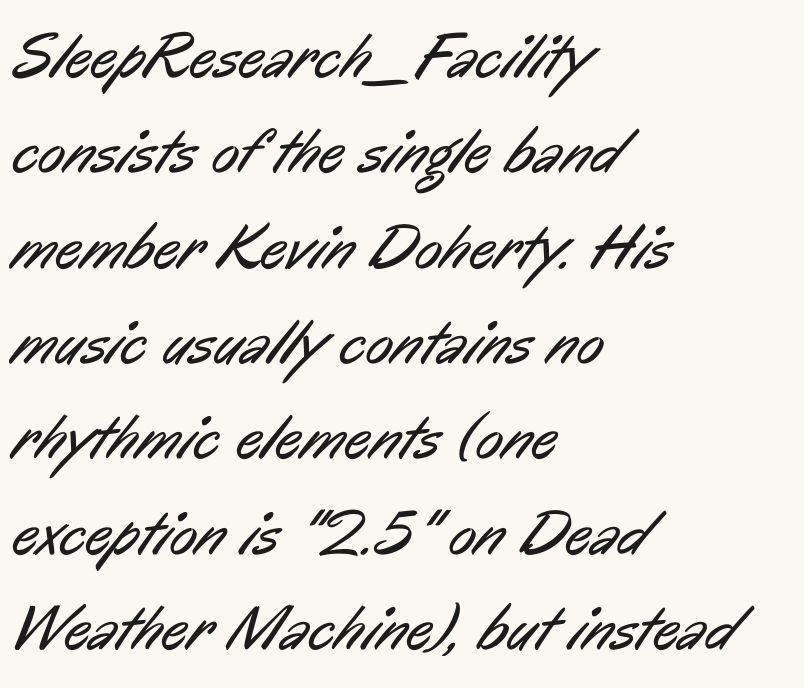
{"serif": "no", "bold": "no", "weight": "regular", "width": "condensed", "stroke_contrast": "low", "x_height": "medium", "monospaced": "no", "underline": "no", "align": "left", "line_spacing": "normal", "line_spacing_ratio": 1.49, "letter_spacing": "normal", "letter_spacing_em": 0.0, "glyph_px": 64}
